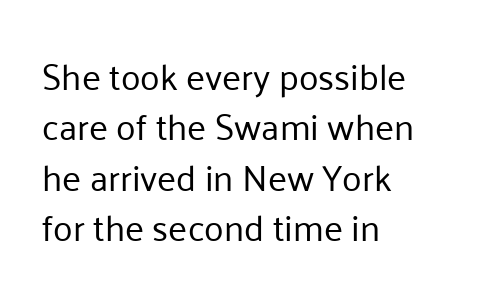
The image shows 36 px regular-weight sans-serif type, upright; set left-aligned, normal line spacing (1.4x), normal letter spacing, not underlined; low stroke contrast and a medium x-height.
